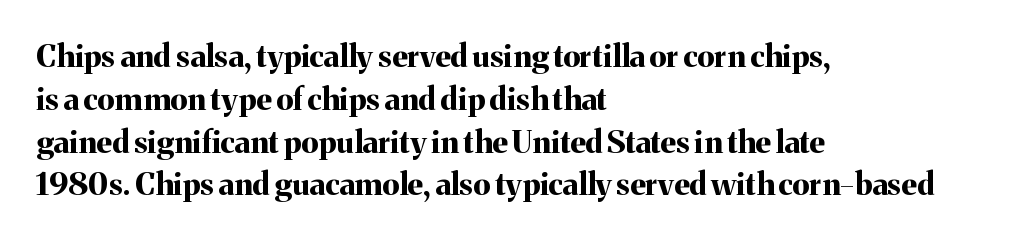
The image shows 31 px bold serif type, upright; set left-aligned, normal line spacing (1.38x), normal letter spacing, not underlined; medium stroke contrast and a medium x-height.
